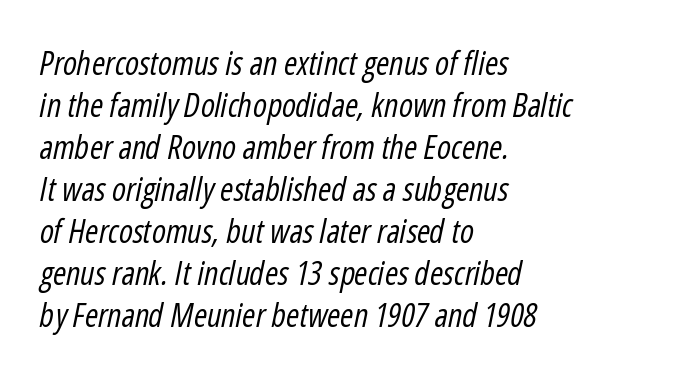
{"italic": "yes", "lean": "right", "slant_degrees": 12, "bold": "no", "weight": "regular", "width": "condensed", "stroke_contrast": "low", "x_height": "medium", "monospaced": "no", "underline": "no", "align": "left", "line_spacing": "normal", "line_spacing_ratio": 1.31, "letter_spacing": "normal", "letter_spacing_em": 0.0, "glyph_px": 32}
